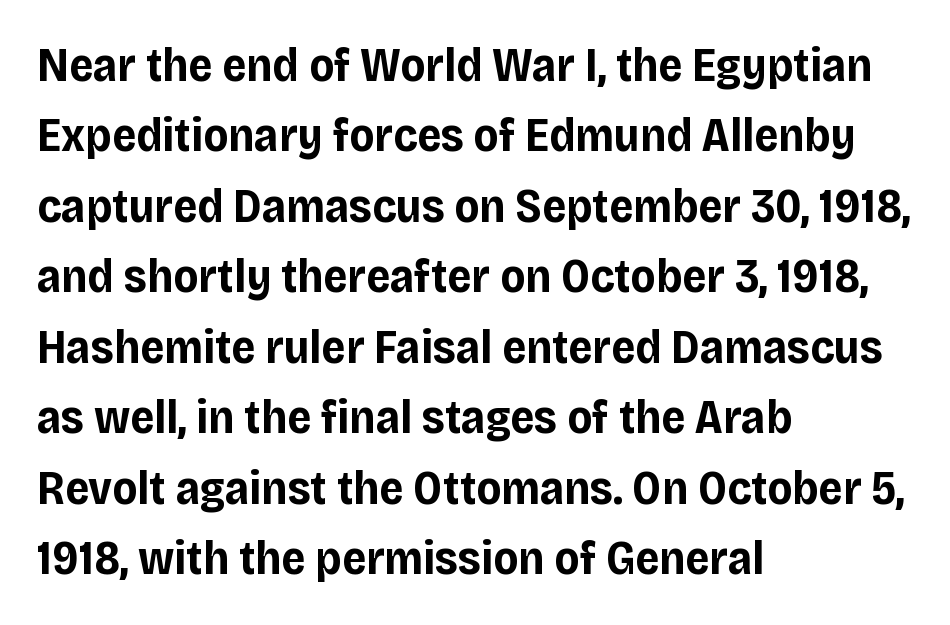
{"serif": "no", "italic": "no", "bold": "yes", "weight": "bold", "width": "normal", "stroke_contrast": "low", "x_height": "large", "monospaced": "no", "underline": "no", "align": "left", "line_spacing": "normal", "line_spacing_ratio": 1.5, "letter_spacing": "normal", "letter_spacing_em": 0.0, "glyph_px": 47}
